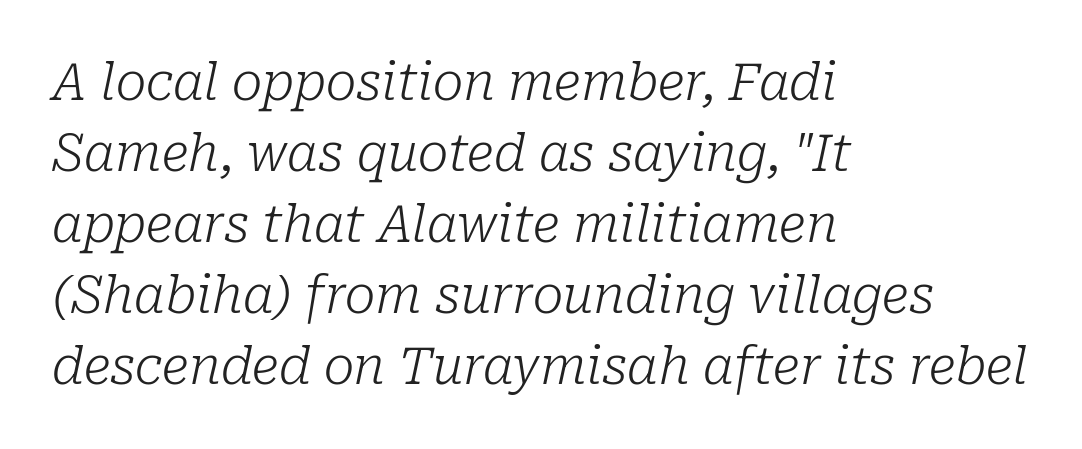
The image shows 51 px light serif type, italic (leaning right); set left-aligned, normal line spacing (1.39x), normal letter spacing, not underlined; low stroke contrast and a medium x-height.
